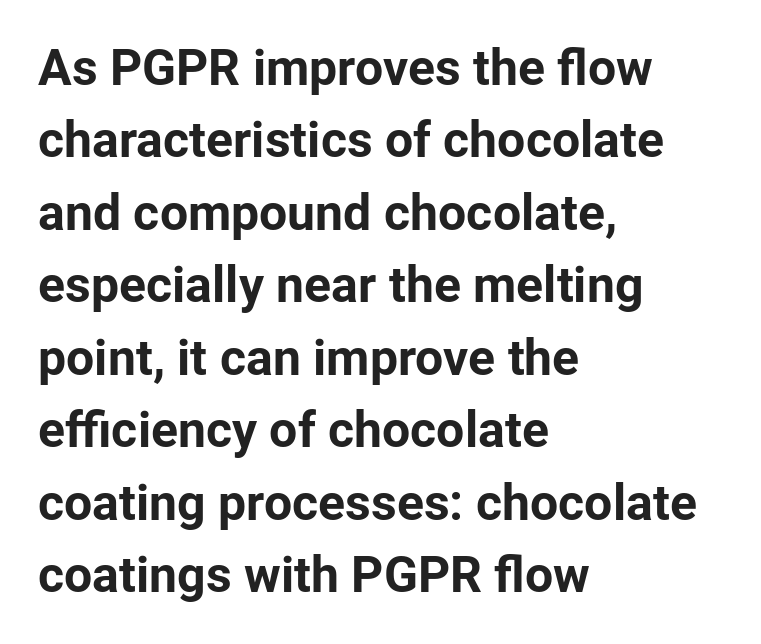
The image shows 50 px bold sans-serif type, upright; set left-aligned, normal line spacing (1.45x), normal letter spacing, not underlined; low stroke contrast and a medium x-height.
